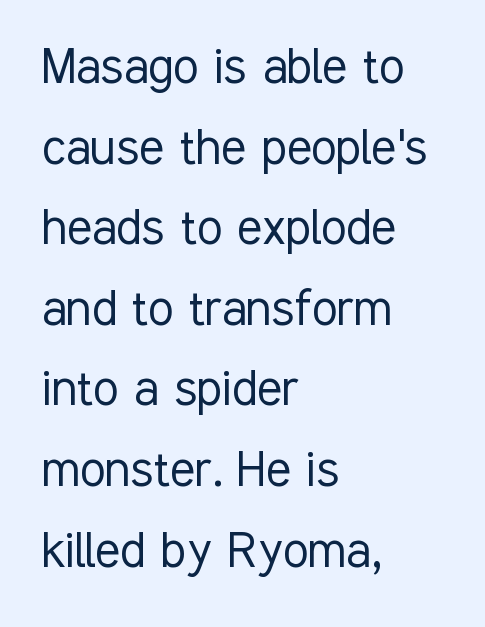
Visually the block forms a straight wall on the left and a jagged coastline on the right. Rendered with straight, roman letterforms. You can tell from the bare stems that sans-serif type was used. Proportional: the letters do not fall into vertical columns. The block of text has a typical density, with ordinary space between rows.
